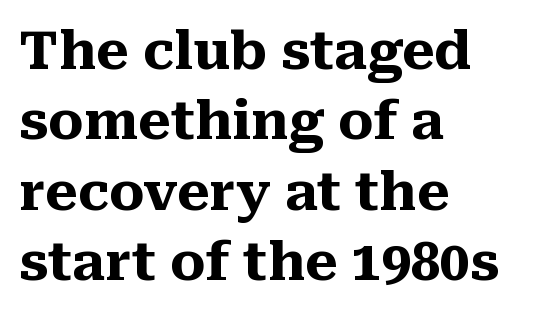
Upright lettering throughout. You could not count columns in this text — the font is proportionally spaced. A typesetter would call this leading conventional body-copy spacing. This sample uses a serif face. The area under the type is left untouched.
